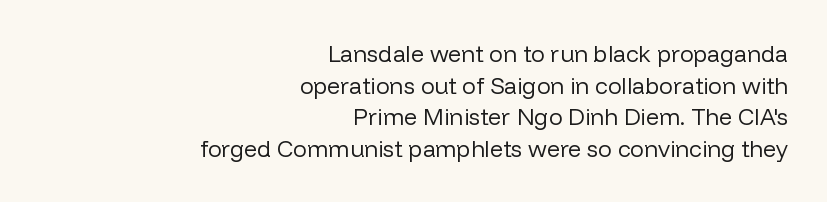
{"italic": "no", "bold": "no", "underline": "no", "align": "right", "line_spacing": "normal", "line_spacing_ratio": 1.37, "letter_spacing": "normal", "letter_spacing_em": 0.0, "glyph_px": 23}
